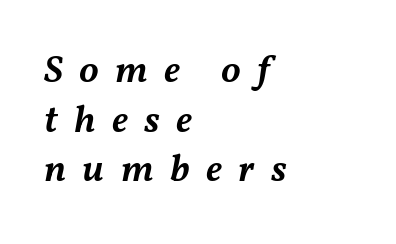
{"italic": "yes", "lean": "right", "slant_degrees": 11, "bold": "semi", "weight": "semibold", "width": "normal", "stroke_contrast": "medium", "x_height": "medium", "monospaced": "no", "underline": "no", "align": "left", "line_spacing": "normal", "line_spacing_ratio": 1.27, "letter_spacing": "wide", "letter_spacing_em": 0.42, "glyph_px": 39}
